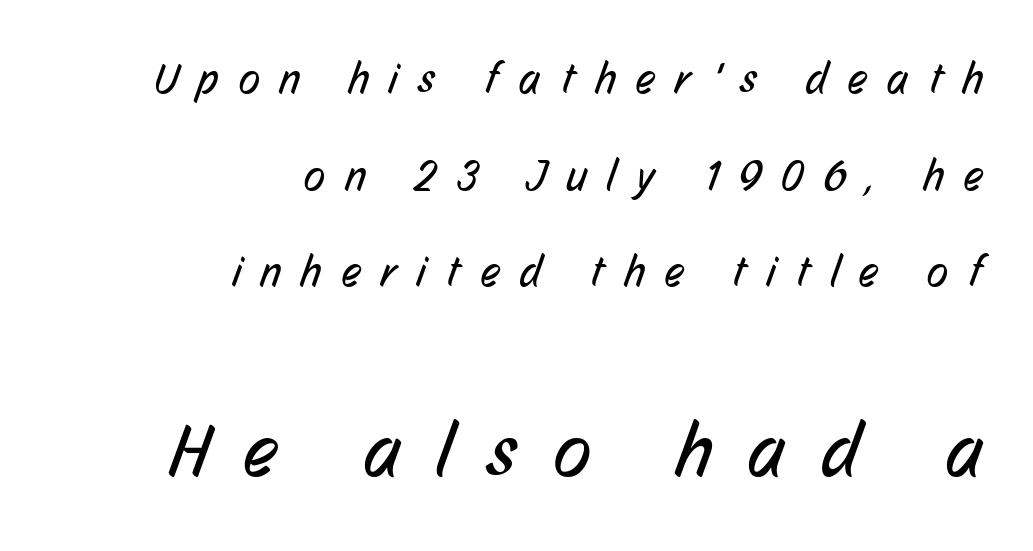
Q: Is the text bold? A: No.
Q: Is the typeface a serif or a sans-serif typeface? A: Sans-serif.
Q: Is the text underlined? A: No.
Q: How is the paragraph aligned? A: Right-aligned.
Q: Is the spacing between letters normal or unusually wide? A: Unusually wide.
Q: Is the spacing between lines tight, normal or loose? A: Loose.
Q: Which block of text is set in a larger size, the first (top) or the second (bottom)? A: The second (bottom) one.
Q: Width (condensed, normal, or wide)? A: Condensed.
Q: Stroke contrast? A: Low.
Q: x-height? A: Medium.
Q: Monospaced? A: No.
